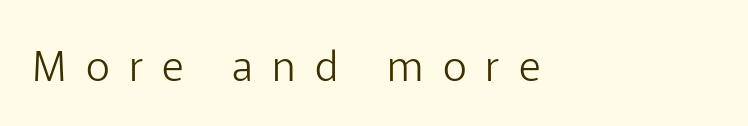
{"serif": "no", "italic": "no", "bold": "no", "weight": "light", "width": "normal", "stroke_contrast": "low", "x_height": "medium", "monospaced": "no", "underline": "no", "align": "left", "letter_spacing": "wide", "letter_spacing_em": 0.46, "glyph_px": 42}
